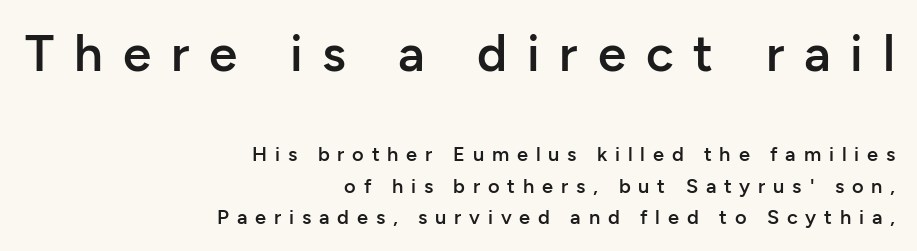
Q: Is the text bold? A: Semi-bold.
Q: Is the text italic (slanted)? A: No, it is upright.
Q: Is the typeface a serif or a sans-serif typeface? A: Sans-serif.
Q: Is the text underlined? A: No.
Q: How is the paragraph aligned? A: Right-aligned.
Q: Is the spacing between letters normal or unusually wide? A: Unusually wide.
Q: Is the spacing between lines tight, normal or loose? A: Normal.
Q: Which block of text is set in a larger size, the first (top) or the second (bottom)? A: The first (top) one.
Q: Width (condensed, normal, or wide)? A: Normal.
Q: Stroke contrast? A: Low.
Q: x-height? A: Medium.
Q: Monospaced? A: No.
